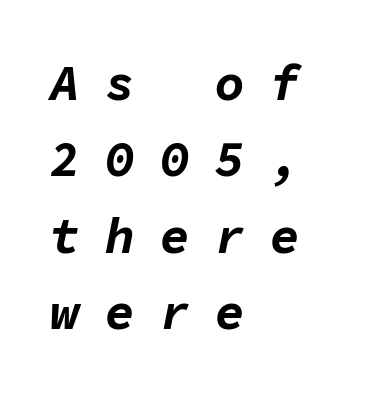
Q: Is the text bold? A: Yes.
Q: Is the text italic (slanted)? A: Yes, it leans right by about 11 degrees.
Q: Is the text underlined? A: No.
Q: How is the paragraph aligned? A: Left-aligned.
Q: Is the spacing between letters normal or unusually wide? A: Unusually wide.
Q: Is the spacing between lines tight, normal or loose? A: Normal.
Q: Width (condensed, normal, or wide)? A: Normal.
Q: Stroke contrast? A: Low.
Q: x-height? A: Medium.
Q: Monospaced? A: Yes.
